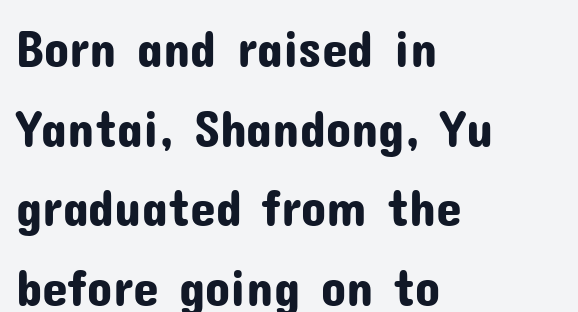
The line texture is even and compact thanks to regular tracking. This is the regular roman posture of the typeface. Each new line begins a customary step beneath the previous one. The passage shown is not underscored anywhere.
